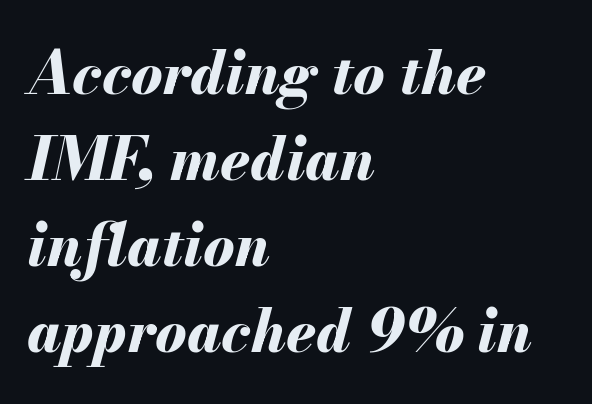
{"italic": "yes", "lean": "right", "slant_degrees": 13, "bold": "yes", "weight": "bold", "width": "normal", "stroke_contrast": "medium", "x_height": "small", "monospaced": "no", "underline": "no", "align": "left", "line_spacing": "normal", "line_spacing_ratio": 1.46, "letter_spacing": "normal", "letter_spacing_em": 0.0, "glyph_px": 59}
